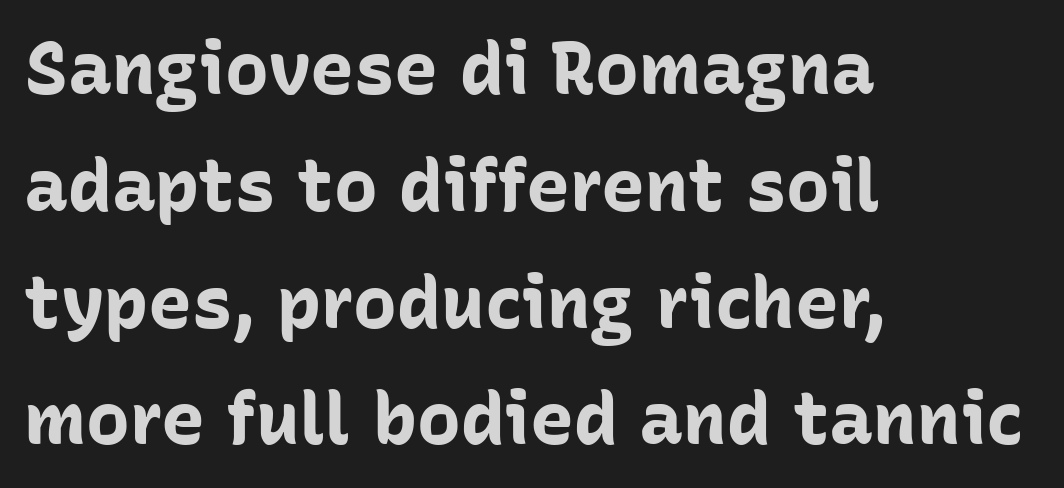
Q: Is the text bold? A: Yes.
Q: Is the text italic (slanted)? A: No, it is upright.
Q: Is the typeface a serif or a sans-serif typeface? A: Sans-serif.
Q: Is the text underlined? A: No.
Q: How is the paragraph aligned? A: Left-aligned.
Q: Is the spacing between letters normal or unusually wide? A: Normal.
Q: Is the spacing between lines tight, normal or loose? A: Normal.
Q: Width (condensed, normal, or wide)? A: Normal.
Q: Stroke contrast? A: Low.
Q: x-height? A: Medium.
Q: Monospaced? A: No.
